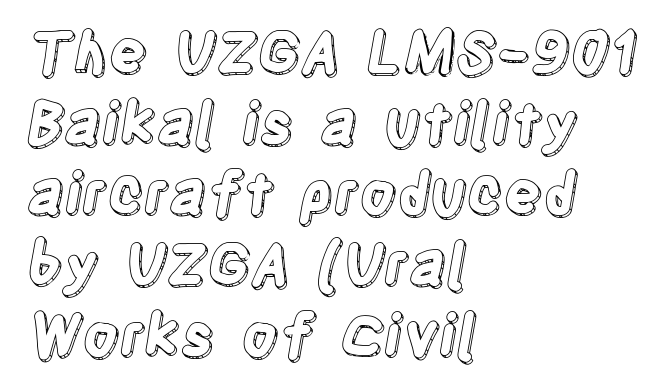
A typesetter would call this proportional, since set widths differ per character. The rendering keeps characters at their native spacing. The gap between lines stays unmarked. Horizontal alignment here is leftward, the default for most running prose.
